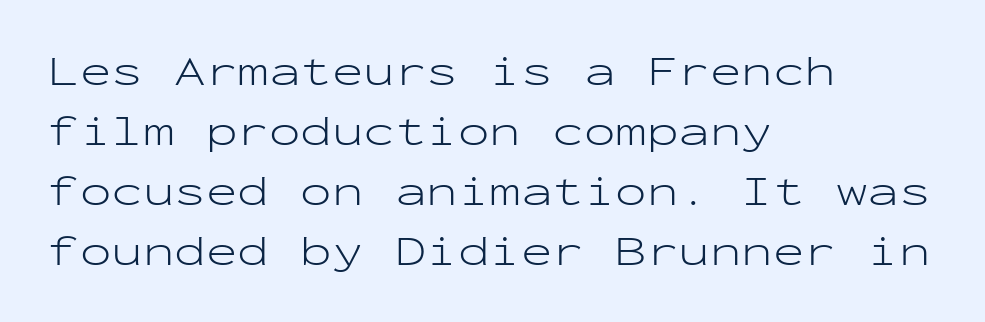
Q: Is the text bold? A: No.
Q: Is the text italic (slanted)? A: No, it is upright.
Q: Is the typeface a serif or a sans-serif typeface? A: Sans-serif.
Q: Is the text underlined? A: No.
Q: How is the paragraph aligned? A: Left-aligned.
Q: Is the spacing between letters normal or unusually wide? A: Normal.
Q: Is the spacing between lines tight, normal or loose? A: Normal.
Q: Width (condensed, normal, or wide)? A: Wide.
Q: Stroke contrast? A: Low.
Q: x-height? A: Medium.
Q: Monospaced? A: Yes.
